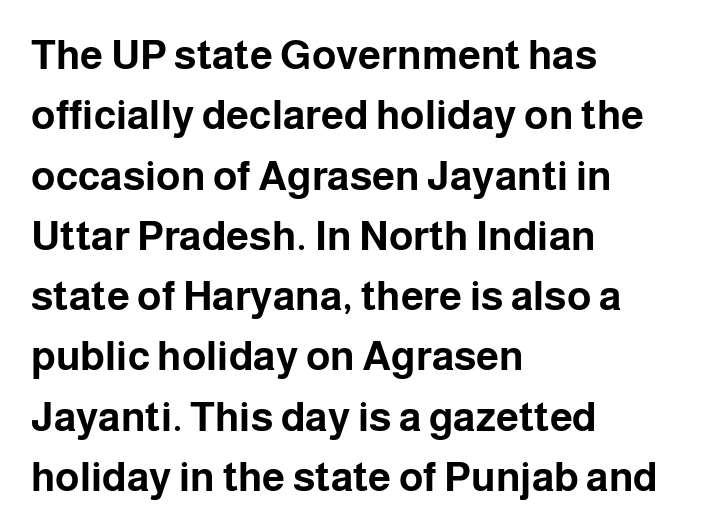
The image shows 41 px bold sans-serif type, upright; set left-aligned, normal line spacing (1.47x), normal letter spacing, not underlined; low stroke contrast and a medium x-height.
